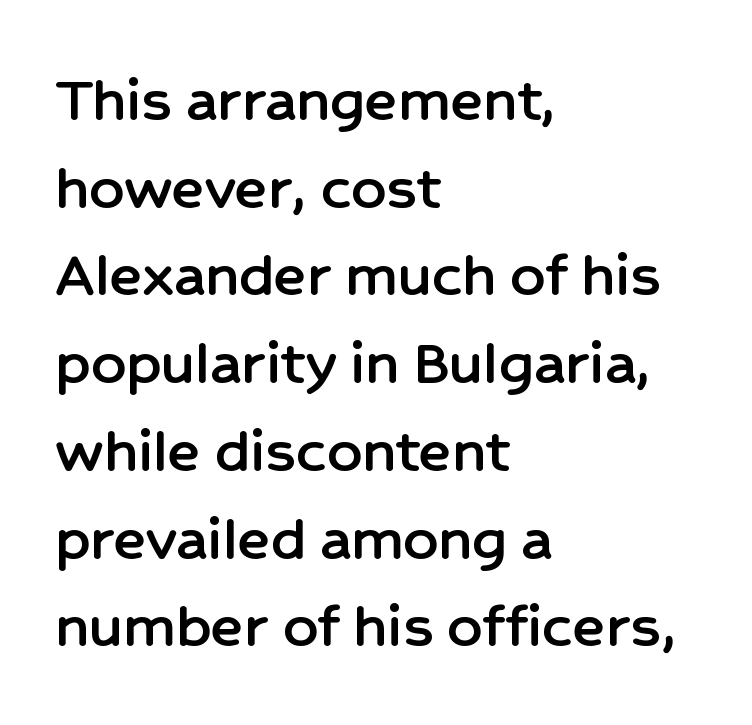
The passage shown is typeset with a sans-serif family. Glance below the letters and you will spot only blank space. The lettering stays uniformly vertical, giving the passage a roman look. The rendering uses natural spacing where letterforms have individual widths. Horizontal alignment here is leftward, the default for most running prose.
